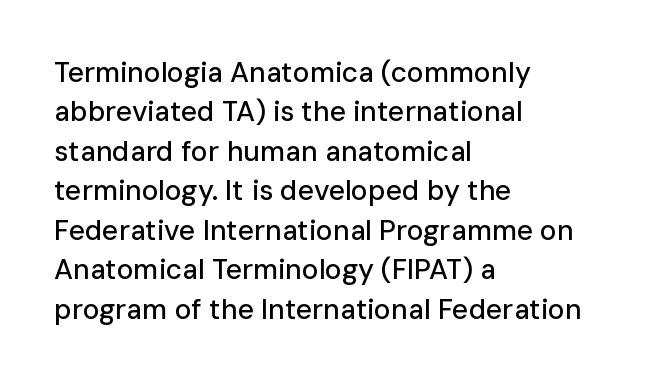
Q: Is the text italic (slanted)? A: No, it is upright.
Q: Is the typeface a serif or a sans-serif typeface? A: Sans-serif.
Q: Is the text underlined? A: No.
Q: How is the paragraph aligned? A: Left-aligned.
Q: Is the spacing between letters normal or unusually wide? A: Normal.
Q: Is the spacing between lines tight, normal or loose? A: Normal.
Q: Width (condensed, normal, or wide)? A: Normal.
Q: Stroke contrast? A: Low.
Q: x-height? A: Medium.
Q: Monospaced? A: No.
